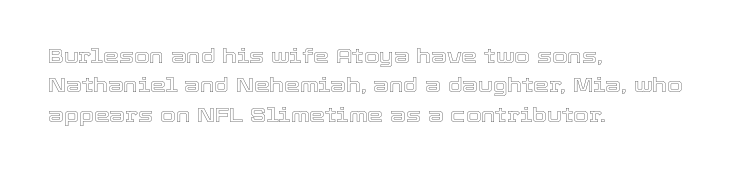
{"italic": "no", "underline": "no", "align": "left", "line_spacing": "normal", "line_spacing_ratio": 1.47, "letter_spacing": "normal", "letter_spacing_em": 0.0, "glyph_px": 20}
